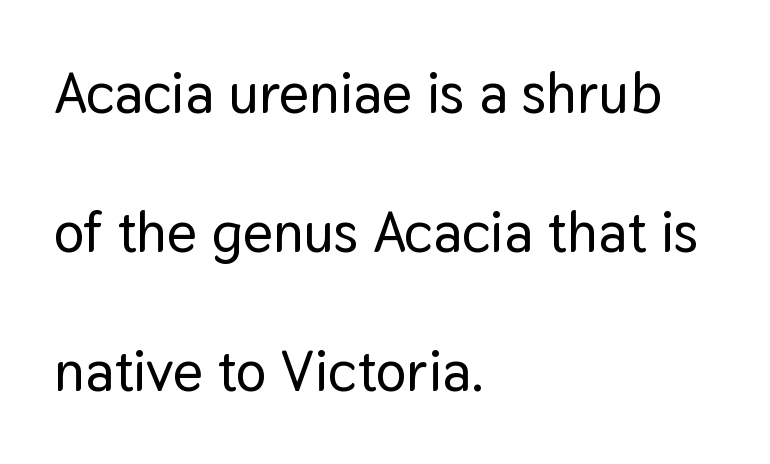
{"serif": "no", "italic": "no", "width": "normal", "stroke_contrast": "low", "x_height": "medium", "monospaced": "no", "underline": "no", "align": "left", "line_spacing": "loose", "line_spacing_ratio": 2.4, "letter_spacing": "normal", "letter_spacing_em": 0.0, "glyph_px": 58}
